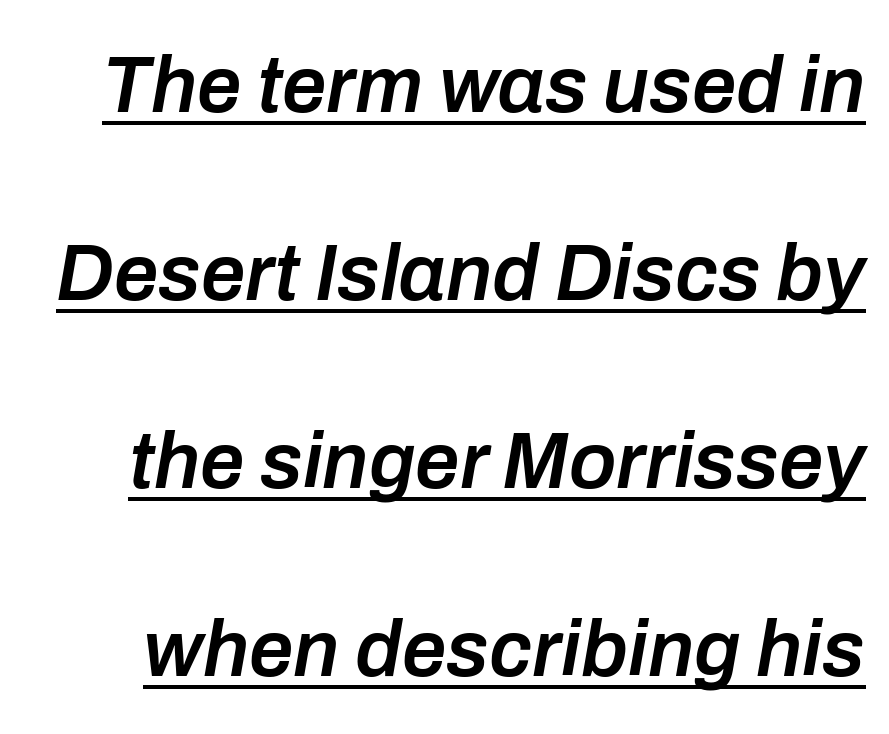
The image shows 79 px semibold type, italic (leaning right); set loose line spacing (2.38x), normal letter spacing, underlined; low stroke contrast and a medium x-height.
